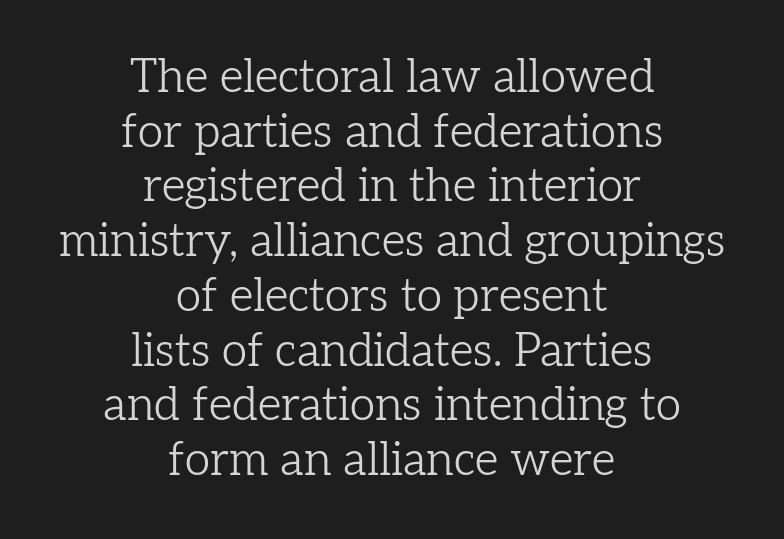
{"serif": "yes", "italic": "no", "bold": "no", "weight": "light", "width": "normal", "stroke_contrast": "low", "x_height": "medium", "monospaced": "no", "underline": "no", "align": "center", "line_spacing_ratio": 1.19, "letter_spacing": "normal", "letter_spacing_em": 0.0, "glyph_px": 46}
